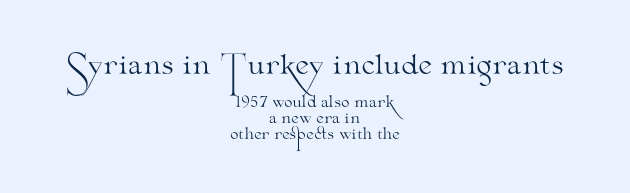
Q: Is the text bold? A: No.
Q: Is the text italic (slanted)? A: No, it is upright.
Q: Is the text underlined? A: No.
Q: How is the paragraph aligned? A: Centered.
Q: Is the spacing between letters normal or unusually wide? A: Normal.
Q: Is the spacing between lines tight, normal or loose? A: Tight.
Q: Which block of text is set in a larger size, the first (top) or the second (bottom)? A: The first (top) one.
